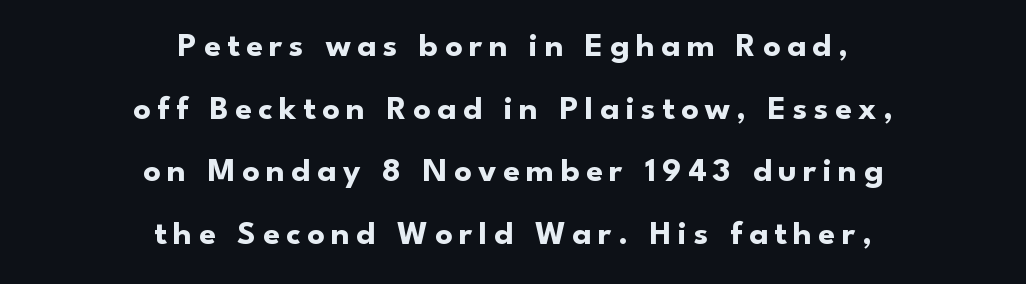
The image shows 34 px bold sans-serif type, upright; set centered, line spacing 1.84x, not underlined; low stroke contrast and a small x-height.
